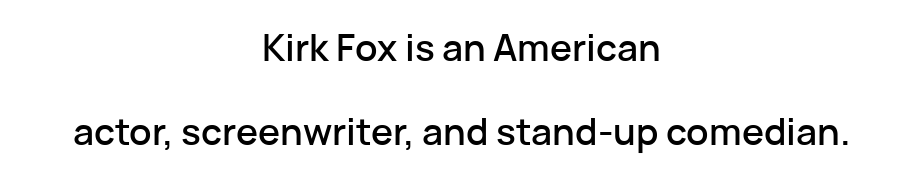
Q: Is the text italic (slanted)? A: No, it is upright.
Q: Is the typeface a serif or a sans-serif typeface? A: Sans-serif.
Q: Is the text underlined? A: No.
Q: How is the paragraph aligned? A: Centered.
Q: Is the spacing between letters normal or unusually wide? A: Normal.
Q: Is the spacing between lines tight, normal or loose? A: Loose.
Q: Width (condensed, normal, or wide)? A: Normal.
Q: Stroke contrast? A: Low.
Q: x-height? A: Medium.
Q: Monospaced? A: No.
